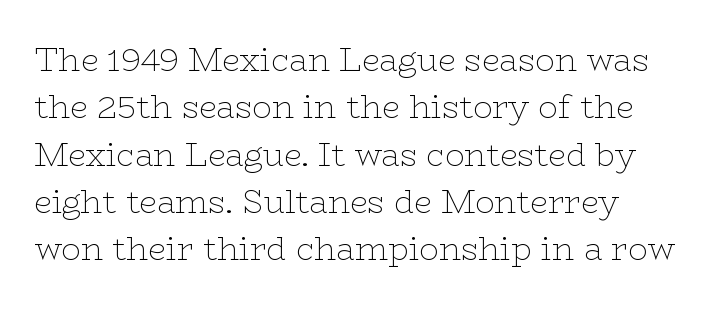
The image shows 32 px thin, wide serif type, upright; set left-aligned, normal line spacing (1.48x), normal letter spacing, not underlined; low stroke contrast and a medium x-height.
